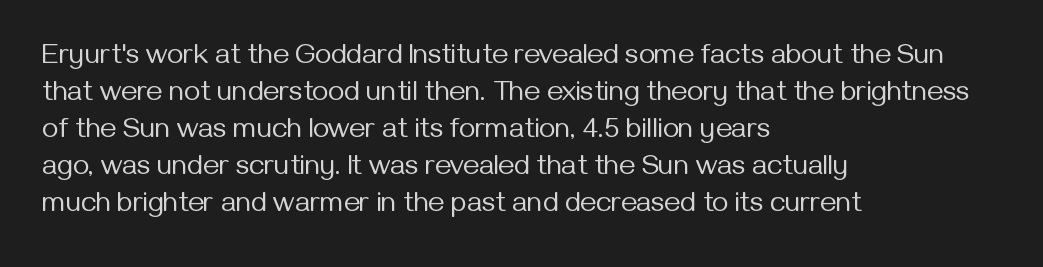
{"serif": "no", "italic": "no", "bold": "no", "weight": "regular", "width": "normal", "stroke_contrast": "medium", "x_height": "medium", "monospaced": "no", "underline": "no", "align": "left", "line_spacing": "normal", "line_spacing_ratio": 1.32, "letter_spacing": "normal", "letter_spacing_em": 0.0, "glyph_px": 28}
